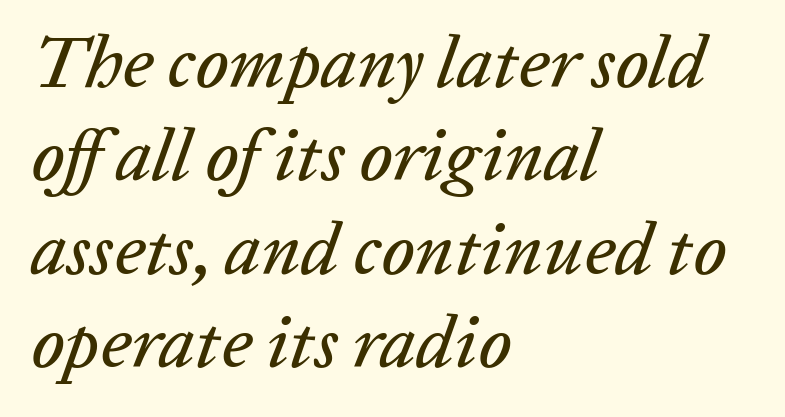
The image shows 73 px text type, italic (leaning right); set left-aligned, normal line spacing (1.28x), normal letter spacing, not underlined; low stroke contrast and a medium x-height.
